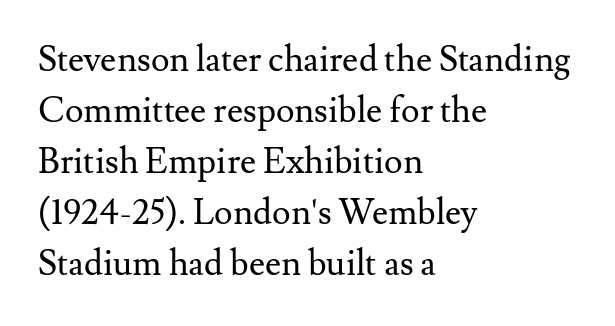
{"serif": "yes", "italic": "no", "bold": "no", "weight": "regular", "width": "normal", "stroke_contrast": "medium", "x_height": "small", "monospaced": "no", "underline": "no", "align": "left", "line_spacing": "normal", "line_spacing_ratio": 1.46, "letter_spacing": "normal", "letter_spacing_em": 0.0, "glyph_px": 35}
